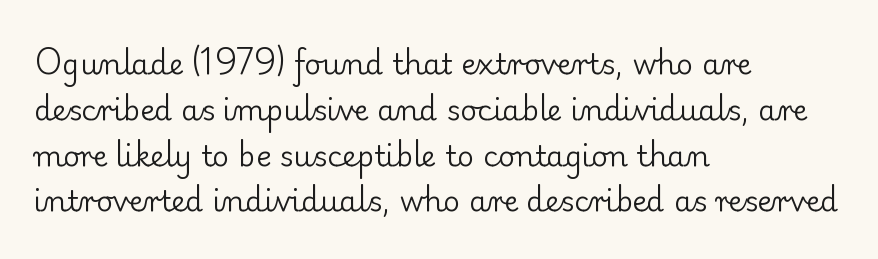
Posture: straight, roman, zero tilt. The specimen omits any rule beneath the text block's lines. Note: serifs present on the glyphs. No heavy texture on the line: the type isn't bold. Here the designer chose a conventional face with non-uniform glyph widths.
